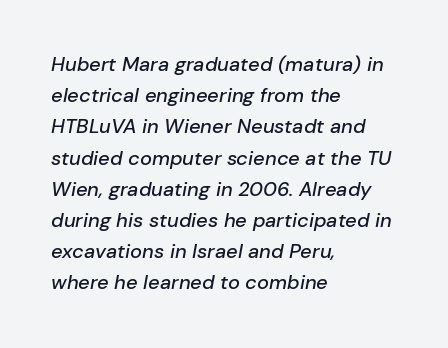
Q: Is the text italic (slanted)? A: Yes, it leans right by about 10 degrees.
Q: Is the text underlined? A: No.
Q: How is the paragraph aligned? A: Left-aligned.
Q: Is the spacing between letters normal or unusually wide? A: Normal.
Q: Is the spacing between lines tight, normal or loose? A: Normal.
